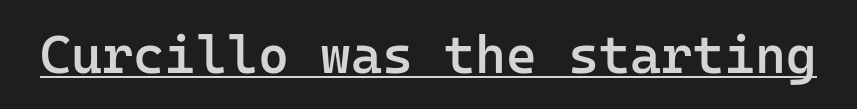
Q: Is the text bold? A: Semi-bold.
Q: Is the text italic (slanted)? A: No, it is upright.
Q: Is the typeface a serif or a sans-serif typeface? A: Sans-serif.
Q: Is the text underlined? A: Yes.
Q: Is the spacing between letters normal or unusually wide? A: Normal.
Q: Width (condensed, normal, or wide)? A: Normal.
Q: Stroke contrast? A: Low.
Q: x-height? A: Medium.
Q: Monospaced? A: Yes.
